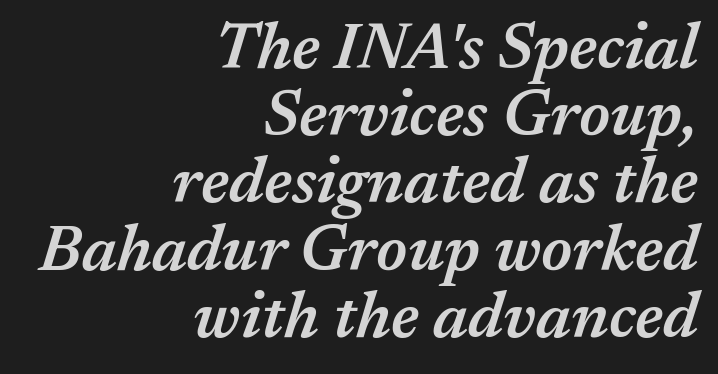
{"italic": "yes", "lean": "right", "slant_degrees": 17, "bold": "semi", "weight": "semibold", "width": "normal", "stroke_contrast": "medium", "x_height": "medium", "monospaced": "no", "underline": "no", "align": "right", "line_spacing": "tight", "line_spacing_ratio": 1.05, "letter_spacing": "normal", "letter_spacing_em": 0.0, "glyph_px": 64}
